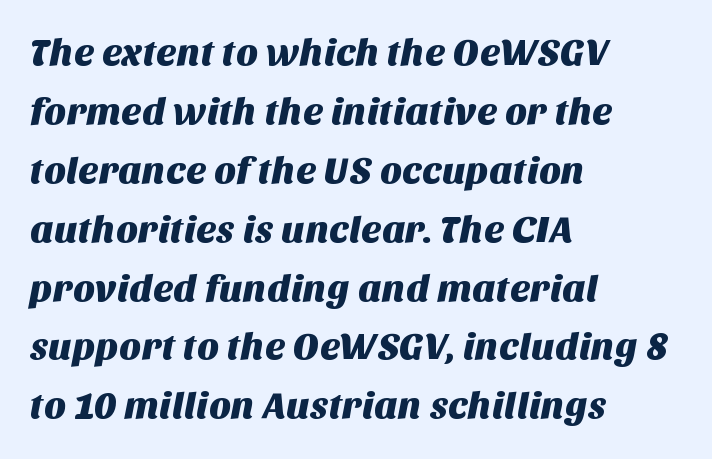
The image shows 38 px sans-serif type; set left-aligned, normal line spacing (1.55x), normal letter spacing, not underlined; medium stroke contrast and a large x-height.
